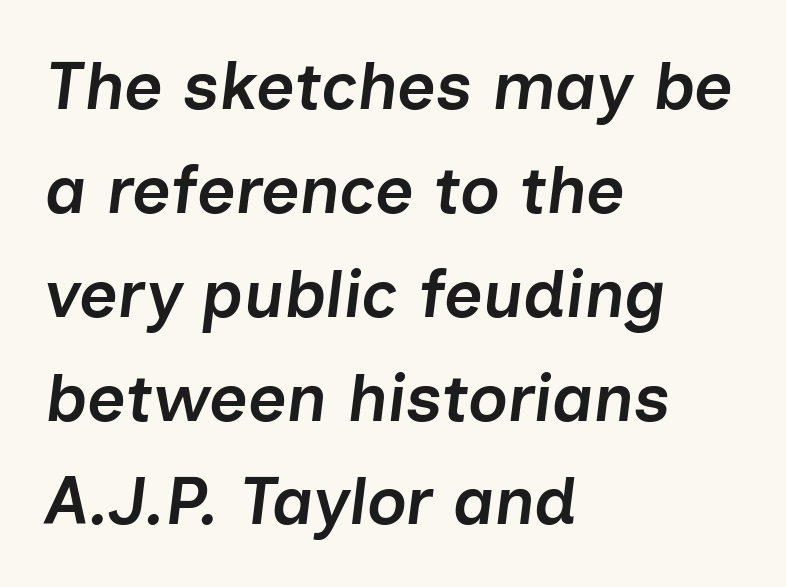
Q: Is the text bold? A: Semi-bold.
Q: Is the text italic (slanted)? A: Yes, it leans right by about 7 degrees.
Q: Is the text underlined? A: No.
Q: How is the paragraph aligned? A: Left-aligned.
Q: Is the spacing between letters normal or unusually wide? A: Normal.
Q: Is the spacing between lines tight, normal or loose? A: Normal.
Q: Width (condensed, normal, or wide)? A: Normal.
Q: Stroke contrast? A: Low.
Q: x-height? A: Medium.
Q: Monospaced? A: No.
